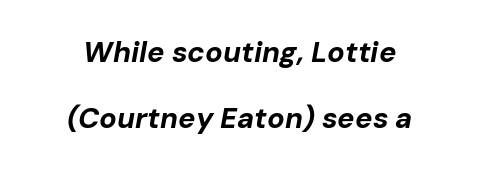
{"italic": "yes", "lean": "right", "slant_degrees": 10, "bold": "yes", "weight": "bold", "width": "normal", "stroke_contrast": "low", "x_height": "medium", "monospaced": "no", "underline": "no", "align": "center", "line_spacing": "loose", "line_spacing_ratio": 2.28, "letter_spacing": "normal", "letter_spacing_em": 0.0, "glyph_px": 29}
